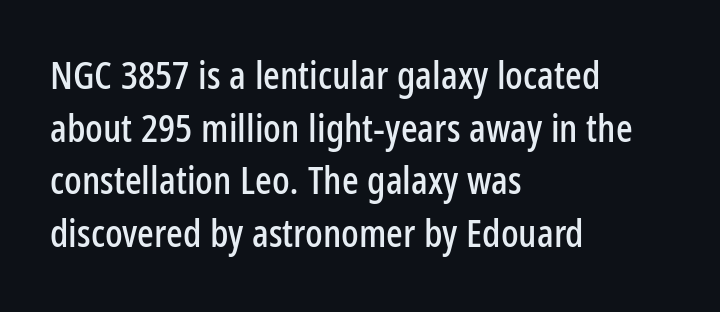
Q: Is the text italic (slanted)? A: No, it is upright.
Q: Is the typeface a serif or a sans-serif typeface? A: Sans-serif.
Q: Is the text underlined? A: No.
Q: How is the paragraph aligned? A: Left-aligned.
Q: Is the spacing between letters normal or unusually wide? A: Normal.
Q: Is the spacing between lines tight, normal or loose? A: Normal.
Q: Width (condensed, normal, or wide)? A: Condensed.
Q: Stroke contrast? A: Low.
Q: x-height? A: Medium.
Q: Monospaced? A: No.
